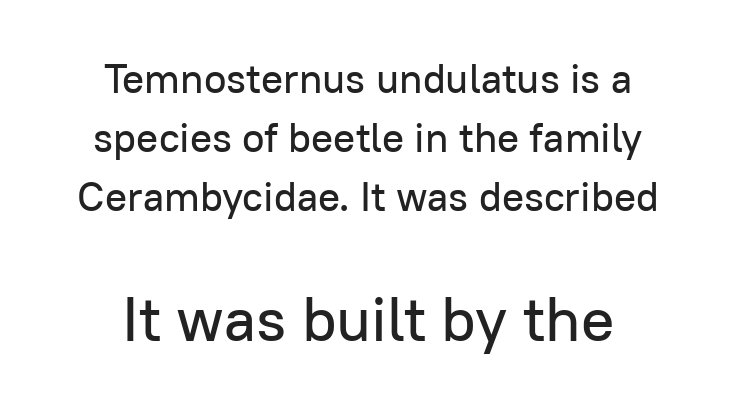
Q: Is the text italic (slanted)? A: No, it is upright.
Q: Is the typeface a serif or a sans-serif typeface? A: Sans-serif.
Q: Is the text underlined? A: No.
Q: How is the paragraph aligned? A: Centered.
Q: Is the spacing between letters normal or unusually wide? A: Normal.
Q: Is the spacing between lines tight, normal or loose? A: Normal.
Q: Which block of text is set in a larger size, the first (top) or the second (bottom)? A: The second (bottom) one.
Q: Width (condensed, normal, or wide)? A: Normal.
Q: Stroke contrast? A: Low.
Q: x-height? A: Medium.
Q: Monospaced? A: No.
